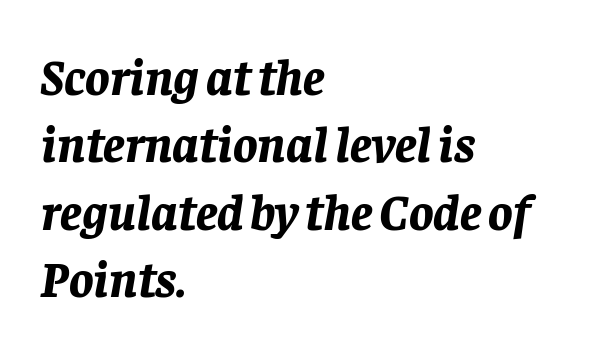
The image shows 51 px bold type, italic (leaning right); set left-aligned, normal line spacing (1.32x), normal letter spacing, not underlined; low stroke contrast and a large x-height.
